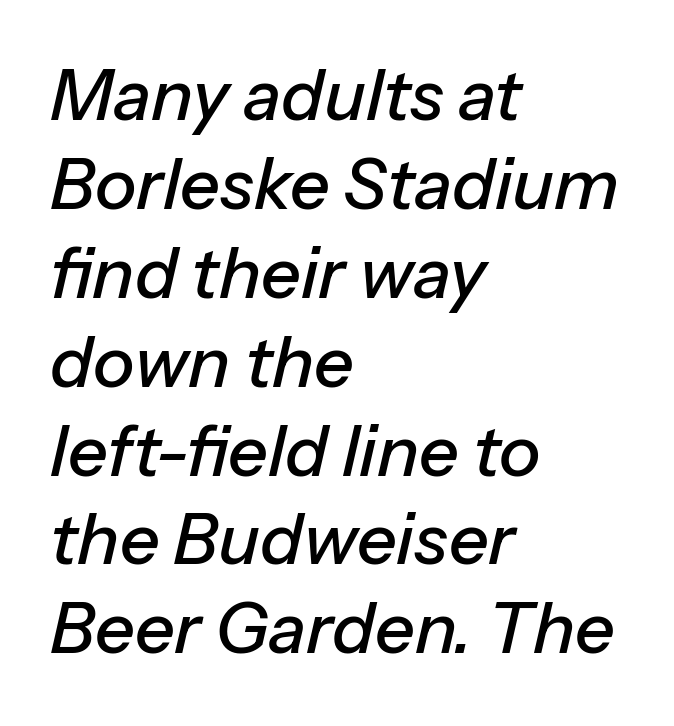
{"italic": "yes", "lean": "right", "slant_degrees": 13, "width": "normal", "stroke_contrast": "low", "x_height": "medium", "monospaced": "no", "underline": "no", "align": "left", "line_spacing": "normal", "line_spacing_ratio": 1.27, "letter_spacing": "normal", "letter_spacing_em": 0.0, "glyph_px": 70}
